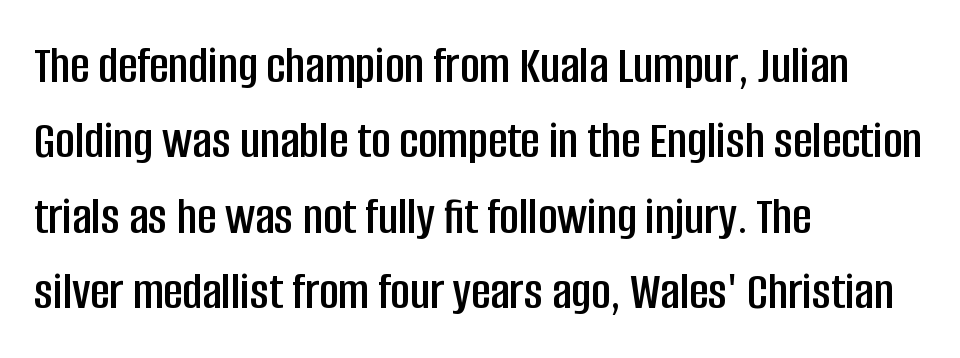
The image shows 53 px condensed sans-serif type, upright; set left-aligned, normal line spacing (1.42x), normal letter spacing, not underlined; low stroke contrast and a large x-height.
